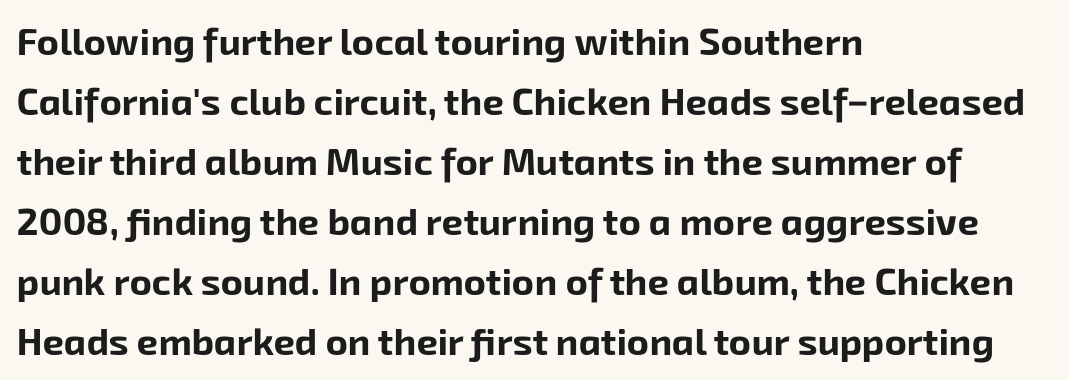
{"serif": "no", "bold": "yes", "weight": "bold", "width": "normal", "stroke_contrast": "low", "x_height": "medium", "monospaced": "no", "underline": "no", "align": "left", "line_spacing": "normal", "line_spacing_ratio": 1.58, "letter_spacing": "normal", "letter_spacing_em": 0.0, "glyph_px": 38}
